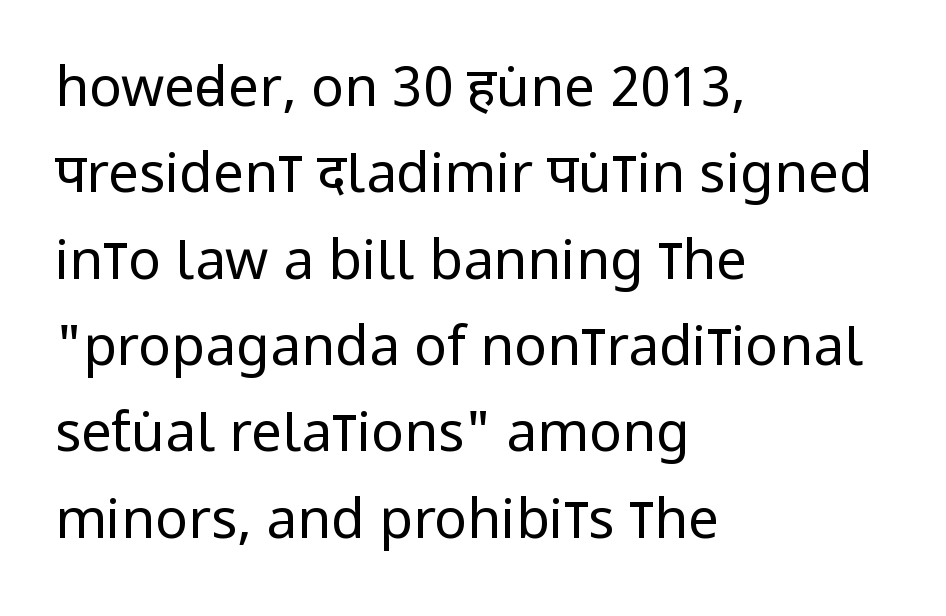
{"serif": "no", "italic": "no", "bold": "no", "weight": "regular", "width": "condensed", "stroke_contrast": "low", "x_height": "large", "monospaced": "no", "underline": "no", "align": "left", "line_spacing": "normal", "line_spacing_ratio": 1.57, "letter_spacing": "normal", "letter_spacing_em": 0.0, "glyph_px": 55}
